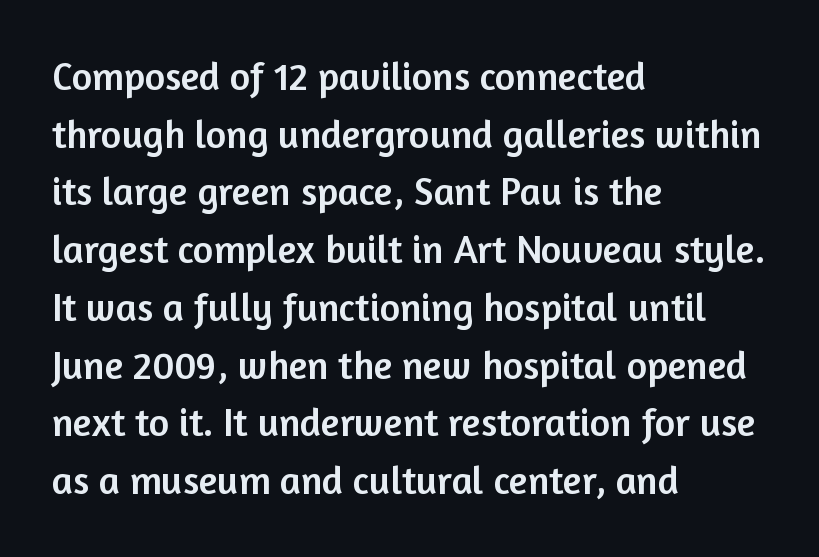
{"serif": "no", "italic": "no", "width": "normal", "stroke_contrast": "low", "x_height": "medium", "monospaced": "no", "underline": "no", "align": "left", "line_spacing": "normal", "line_spacing_ratio": 1.48, "letter_spacing": "normal", "letter_spacing_em": 0.0, "glyph_px": 39}
